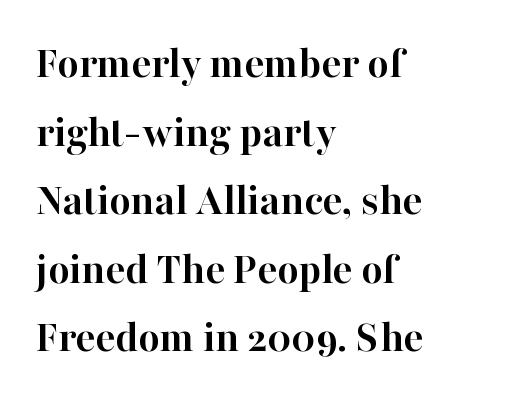
{"serif": "yes", "italic": "no", "bold": "yes", "weight": "semibold", "width": "normal", "stroke_contrast": "high", "x_height": "medium", "monospaced": "no", "underline": "no", "align": "left", "line_spacing": "normal", "line_spacing_ratio": 1.49, "letter_spacing": "normal", "letter_spacing_em": 0.0, "glyph_px": 46}
